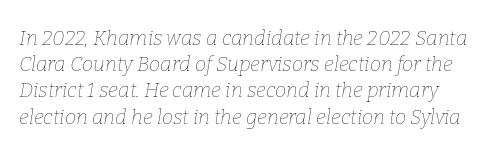
Q: Is the text bold? A: No.
Q: Is the text italic (slanted)? A: Yes, it leans right by about 9 degrees.
Q: Is the text underlined? A: No.
Q: Is the spacing between letters normal or unusually wide? A: Normal.
Q: Is the spacing between lines tight, normal or loose? A: Normal.
